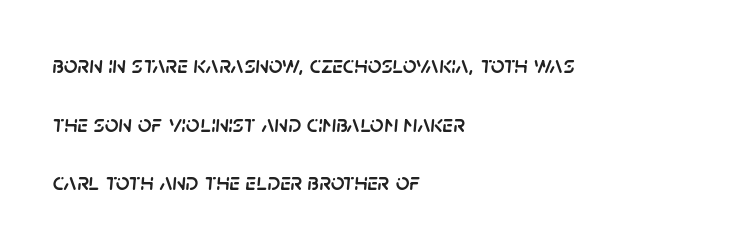
The image shows 24 px text type, italic (leaning right); set left-aligned, loose line spacing (2.44x), normal letter spacing, not underlined.
